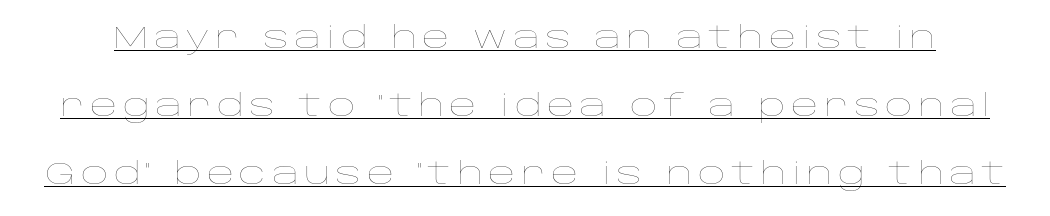
Q: Is the text bold? A: No.
Q: Is the text italic (slanted)? A: No, it is upright.
Q: Is the text underlined? A: Yes.
Q: Is the spacing between lines tight, normal or loose? A: Loose.
Q: Width (condensed, normal, or wide)? A: Wide.
Q: Stroke contrast? A: Low.
Q: x-height? A: Large.
Q: Monospaced? A: No.
